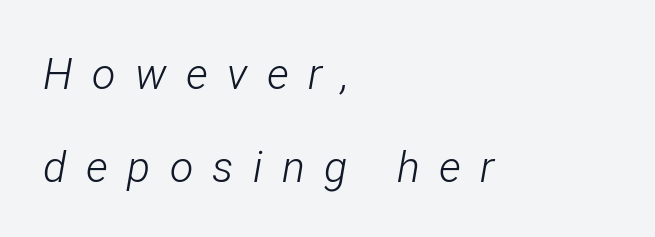
The image shows 43 px light, condensed type, italic (leaning right); set left-aligned, loose line spacing (2.16x), unusually wide letter spacing (+0.45 em), not underlined; low stroke contrast and a medium x-height.
